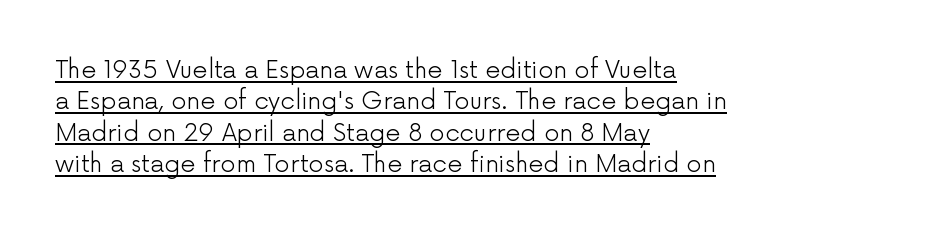
The image shows 24 px text type, upright; set left-aligned, normal line spacing (1.31x), normal letter spacing, underlined.
